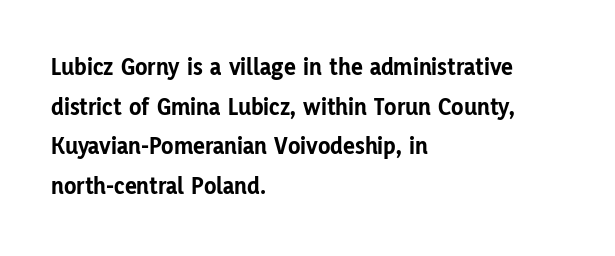
The words here are not underlined. Glyph-to-glyph distance matches everyday printed text. The rows are spaced the way most documents space them. The lettering holds an erect, upright posture throughout. Heavy-handed strokes throughout: this text is bold. Which margin do the lines hug? The left one — the right edge is uneven.
